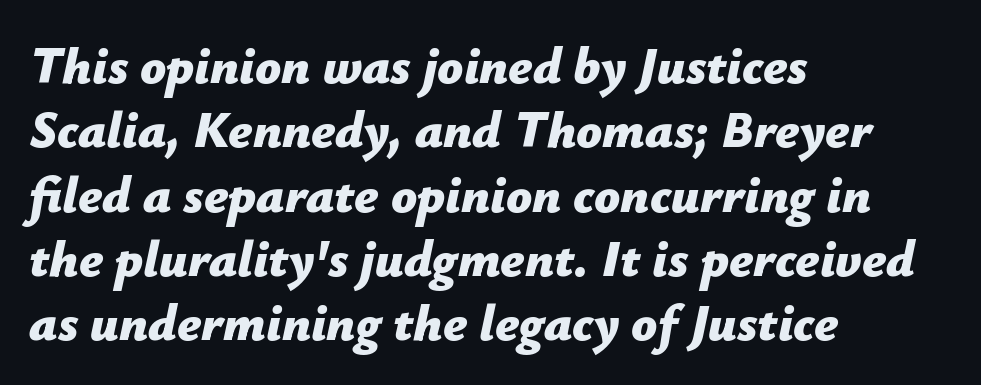
Q: Is the text bold? A: Yes.
Q: Is the text italic (slanted)? A: Yes, it leans right by about 12 degrees.
Q: Is the text underlined? A: No.
Q: How is the paragraph aligned? A: Left-aligned.
Q: Is the spacing between letters normal or unusually wide? A: Normal.
Q: Is the spacing between lines tight, normal or loose? A: Normal.
Q: Width (condensed, normal, or wide)? A: Normal.
Q: Stroke contrast? A: Low.
Q: x-height? A: Medium.
Q: Monospaced? A: No.
